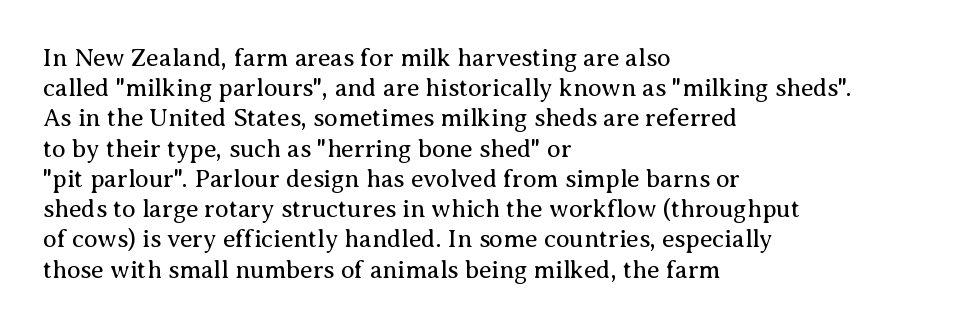
{"italic": "no", "bold": "no", "underline": "no", "align": "left", "line_spacing_ratio": 1.21, "letter_spacing": "normal", "letter_spacing_em": 0.0, "glyph_px": 25}
